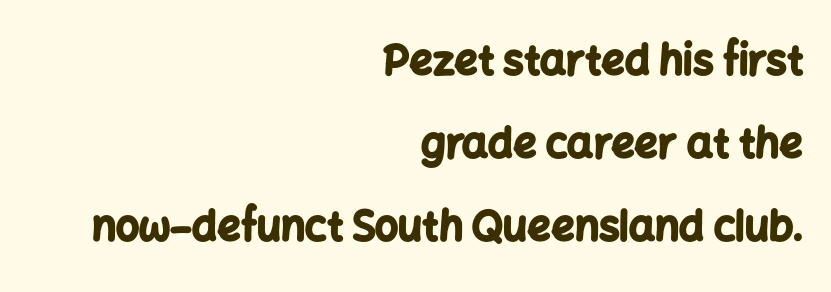
The image shows 41 px bold sans-serif type, upright; set right-aligned, loose line spacing (2.02x), normal letter spacing, not underlined; low stroke contrast and a medium x-height.
